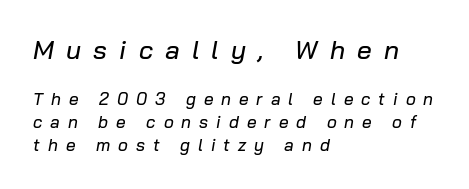
{"italic": "yes", "lean": "right", "slant_degrees": 10, "underline": "no", "align": "left", "line_spacing": "normal", "line_spacing_ratio": 1.33, "letter_spacing": "wide", "letter_spacing_em": 0.47, "larger_block": "first", "size_ratio": 1.53, "glyph_px": 26}
